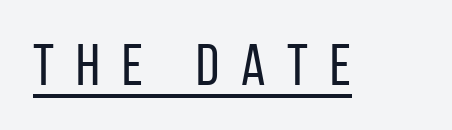
{"serif": "no", "italic": "no", "bold": "no", "weight": "regular", "width": "condensed", "stroke_contrast": "low", "x_height": "large", "monospaced": "no", "underline": "yes", "letter_spacing": "wide", "letter_spacing_em": 0.38, "glyph_px": 58}
